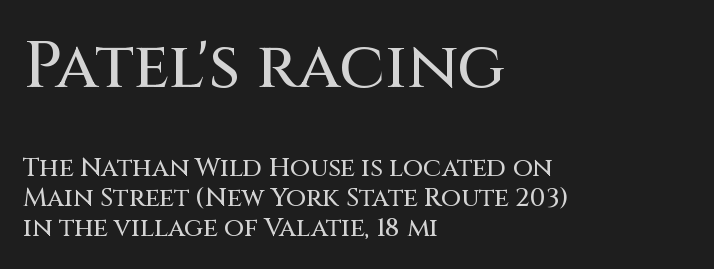
Q: Is the text italic (slanted)? A: No, it is upright.
Q: Is the typeface a serif or a sans-serif typeface? A: Sans-serif.
Q: Is the text underlined? A: No.
Q: How is the paragraph aligned? A: Left-aligned.
Q: Is the spacing between letters normal or unusually wide? A: Normal.
Q: Is the spacing between lines tight, normal or loose? A: Tight.
Q: Which block of text is set in a larger size, the first (top) or the second (bottom)? A: The first (top) one.
Q: Width (condensed, normal, or wide)? A: Normal.
Q: Stroke contrast? A: Medium.
Q: x-height? A: Large.
Q: Monospaced? A: No.
